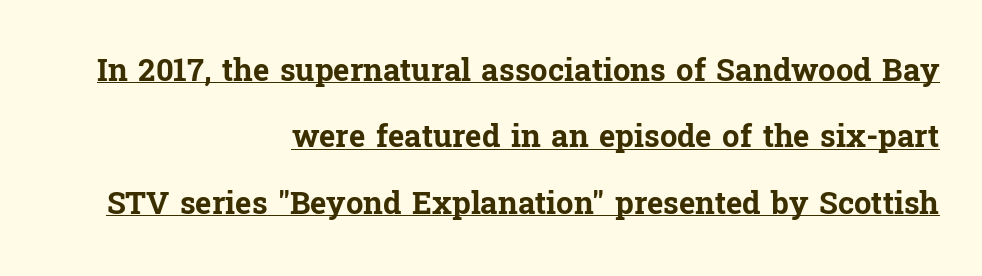
Q: Is the text bold? A: Yes.
Q: Is the text italic (slanted)? A: No, it is upright.
Q: Is the typeface a serif or a sans-serif typeface? A: Serif.
Q: Is the text underlined? A: Yes.
Q: How is the paragraph aligned? A: Right-aligned.
Q: Is the spacing between letters normal or unusually wide? A: Normal.
Q: Is the spacing between lines tight, normal or loose? A: Loose.
Q: Width (condensed, normal, or wide)? A: Normal.
Q: Stroke contrast? A: Low.
Q: x-height? A: Medium.
Q: Monospaced? A: No.
